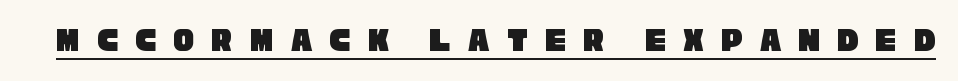
{"serif": "no", "width": "condensed", "stroke_contrast": "low", "x_height": "large", "monospaced": "no", "underline": "yes", "letter_spacing": "wide", "letter_spacing_em": 0.48, "glyph_px": 35}
